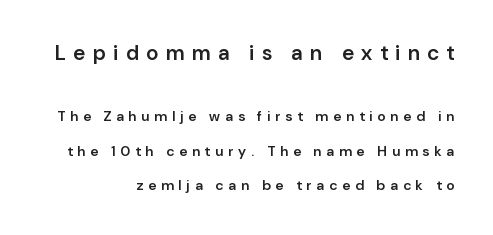
{"italic": "no", "bold": "semi", "underline": "no", "align": "right", "line_spacing": "loose", "line_spacing_ratio": 2.46, "letter_spacing": "wide", "letter_spacing_em": 0.36, "larger_block": "first", "size_ratio": 1.5, "glyph_px": 21}
